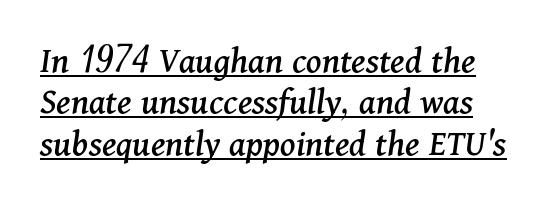
Q: Is the text italic (slanted)? A: Yes, it leans right by about 11 degrees.
Q: Is the typeface a serif or a sans-serif typeface? A: Serif.
Q: Is the text underlined? A: Yes.
Q: Is the spacing between letters normal or unusually wide? A: Normal.
Q: Is the spacing between lines tight, normal or loose? A: Tight.
Q: Width (condensed, normal, or wide)? A: Normal.
Q: Stroke contrast? A: Medium.
Q: x-height? A: Medium.
Q: Monospaced? A: No.
